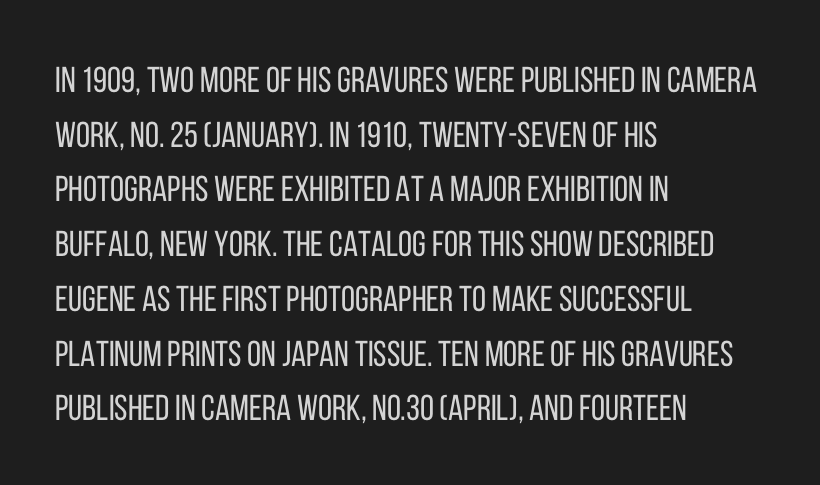
{"serif": "no", "italic": "no", "bold": "no", "weight": "regular", "width": "condensed", "stroke_contrast": "low", "x_height": "large", "monospaced": "no", "underline": "no", "align": "left", "line_spacing": "normal", "line_spacing_ratio": 1.52, "letter_spacing": "normal", "letter_spacing_em": 0.0, "glyph_px": 36}
